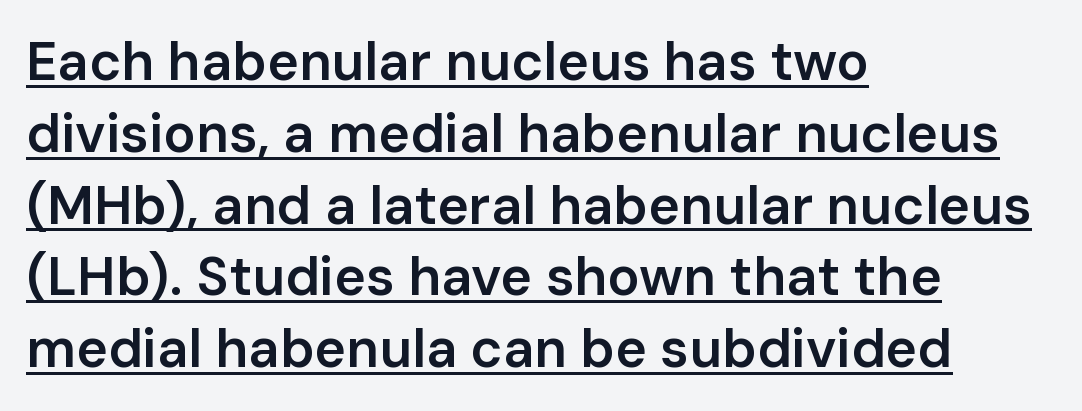
{"serif": "no", "italic": "no", "bold": "semi", "weight": "semibold", "width": "normal", "stroke_contrast": "low", "x_height": "medium", "monospaced": "no", "underline": "yes", "align": "left", "line_spacing": "normal", "line_spacing_ratio": 1.33, "letter_spacing": "normal", "letter_spacing_em": 0.0, "glyph_px": 54}
